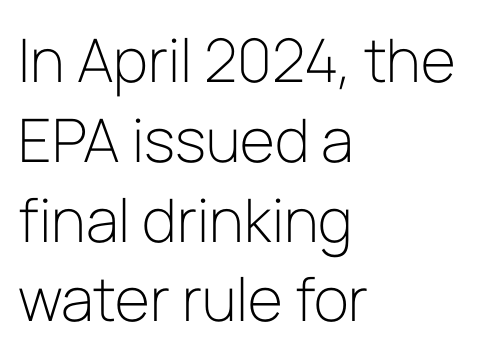
Q: Is the text bold? A: No.
Q: Is the text italic (slanted)? A: No, it is upright.
Q: Is the typeface a serif or a sans-serif typeface? A: Sans-serif.
Q: Is the text underlined? A: No.
Q: How is the paragraph aligned? A: Left-aligned.
Q: Is the spacing between letters normal or unusually wide? A: Normal.
Q: Is the spacing between lines tight, normal or loose? A: Normal.
Q: Width (condensed, normal, or wide)? A: Normal.
Q: Stroke contrast? A: Low.
Q: x-height? A: Medium.
Q: Monospaced? A: No.
